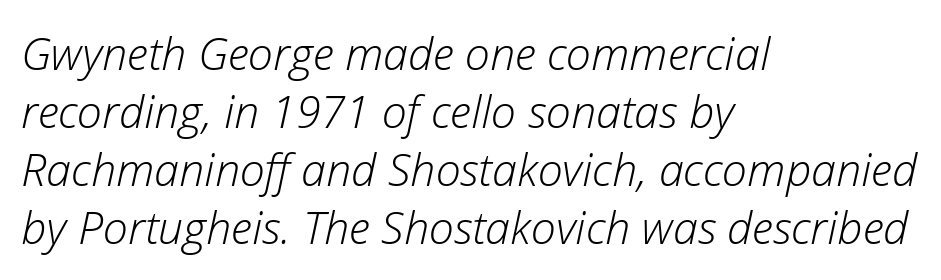
{"italic": "yes", "lean": "right", "slant_degrees": 12, "bold": "no", "weight": "light", "width": "normal", "stroke_contrast": "low", "x_height": "medium", "monospaced": "no", "underline": "no", "align": "left", "line_spacing": "normal", "line_spacing_ratio": 1.29, "letter_spacing": "normal", "letter_spacing_em": 0.0, "glyph_px": 45}
